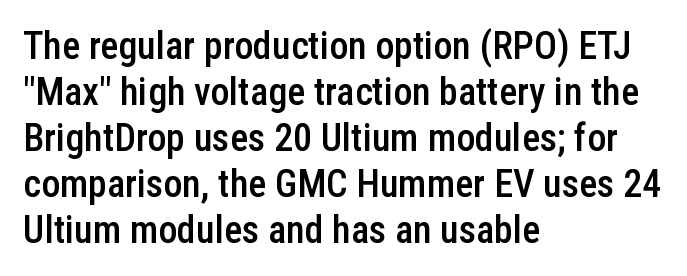
Q: Is the text bold? A: Semi-bold.
Q: Is the text italic (slanted)? A: No, it is upright.
Q: Is the typeface a serif or a sans-serif typeface? A: Sans-serif.
Q: Is the text underlined? A: No.
Q: How is the paragraph aligned? A: Left-aligned.
Q: Is the spacing between letters normal or unusually wide? A: Normal.
Q: Width (condensed, normal, or wide)? A: Condensed.
Q: Stroke contrast? A: Low.
Q: x-height? A: Medium.
Q: Monospaced? A: No.
